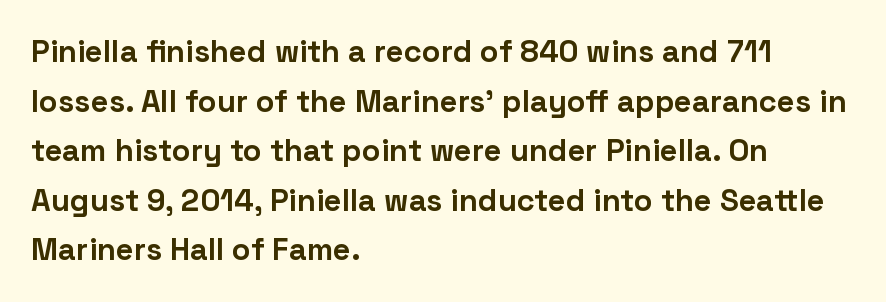
Q: Is the text bold? A: Yes.
Q: Is the text italic (slanted)? A: No, it is upright.
Q: Is the typeface a serif or a sans-serif typeface? A: Sans-serif.
Q: Is the text underlined? A: No.
Q: How is the paragraph aligned? A: Left-aligned.
Q: Is the spacing between letters normal or unusually wide? A: Normal.
Q: Is the spacing between lines tight, normal or loose? A: Normal.
Q: Width (condensed, normal, or wide)? A: Normal.
Q: Stroke contrast? A: Low.
Q: x-height? A: Medium.
Q: Monospaced? A: No.
